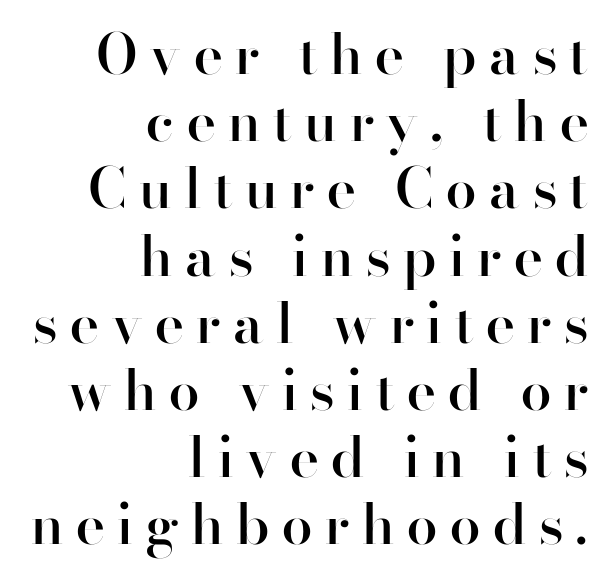
Q: Is the text bold? A: Semi-bold.
Q: Is the text italic (slanted)? A: No, it is upright.
Q: Is the typeface a serif or a sans-serif typeface? A: Sans-serif.
Q: Is the text underlined? A: No.
Q: How is the paragraph aligned? A: Right-aligned.
Q: Is the spacing between letters normal or unusually wide? A: Unusually wide.
Q: Width (condensed, normal, or wide)? A: Normal.
Q: Stroke contrast? A: High.
Q: x-height? A: Small.
Q: Monospaced? A: No.
